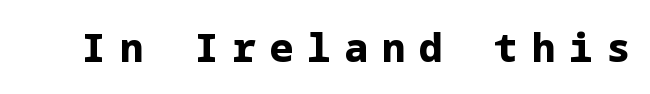
{"serif": "no", "italic": "no", "bold": "yes", "weight": "bold", "width": "normal", "stroke_contrast": "low", "x_height": "medium", "underline": "no", "letter_spacing": "wide", "letter_spacing_em": 0.36, "glyph_px": 39}
